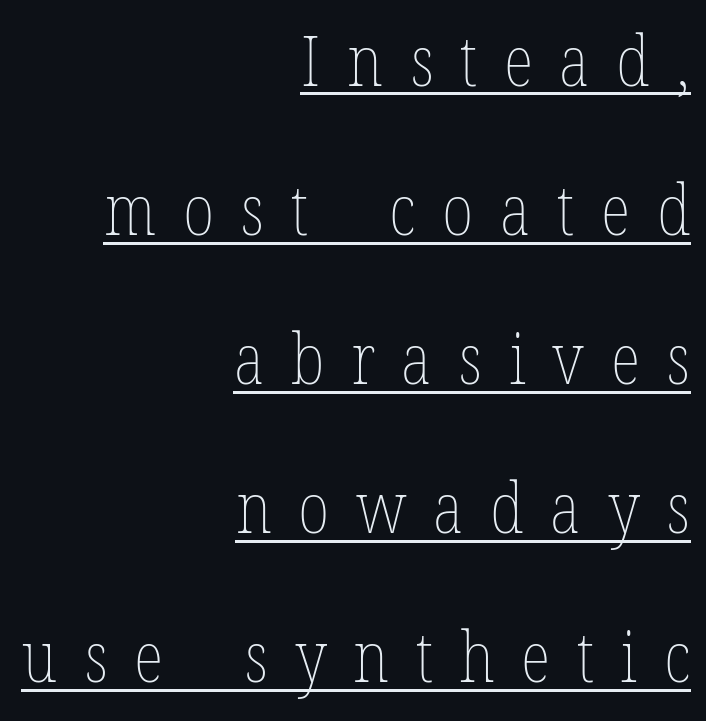
Q: Is the text bold? A: No.
Q: Is the text italic (slanted)? A: No, it is upright.
Q: Is the text underlined? A: Yes.
Q: How is the paragraph aligned? A: Right-aligned.
Q: Is the spacing between letters normal or unusually wide? A: Unusually wide.
Q: Is the spacing between lines tight, normal or loose? A: Loose.
Q: Width (condensed, normal, or wide)? A: Condensed.
Q: Stroke contrast? A: Low.
Q: x-height? A: Medium.
Q: Monospaced? A: No.
